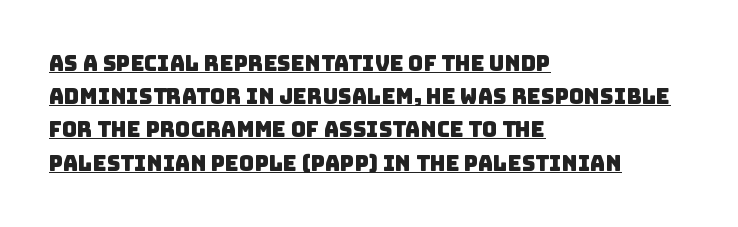
{"underline": "yes", "align": "left", "line_spacing": "normal", "line_spacing_ratio": 1.58, "letter_spacing": "normal", "letter_spacing_em": 0.0, "glyph_px": 21}
